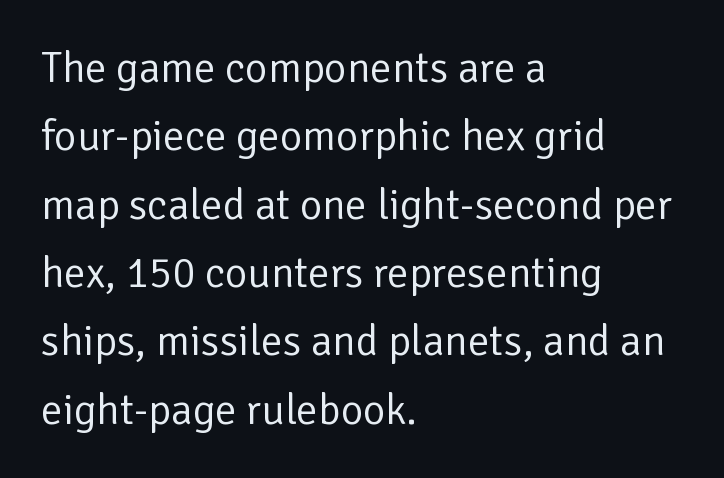
{"serif": "no", "italic": "no", "bold": "no", "weight": "regular", "width": "normal", "stroke_contrast": "low", "x_height": "medium", "monospaced": "no", "underline": "no", "align": "left", "line_spacing": "normal", "line_spacing_ratio": 1.59, "letter_spacing": "normal", "letter_spacing_em": 0.0, "glyph_px": 43}
